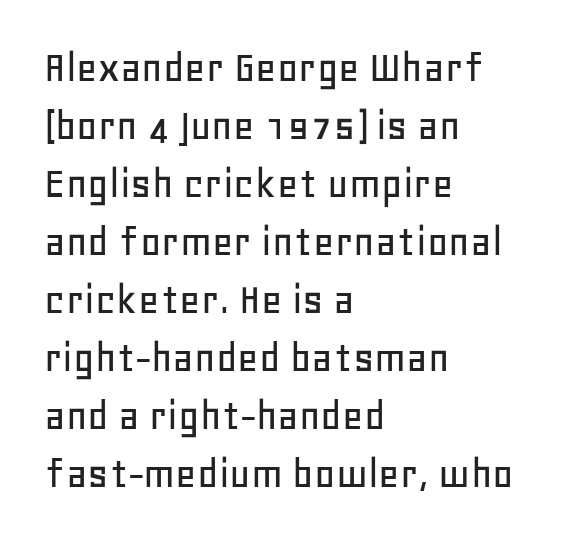
The image shows 46 px sans-serif type, upright; set left-aligned, normal line spacing (1.26x), normal letter spacing, not underlined; low stroke contrast and a large x-height.
